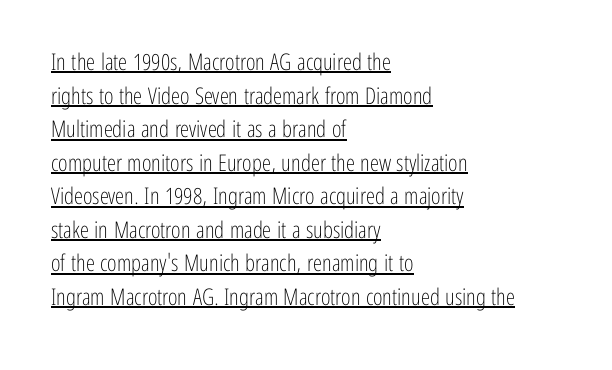
Q: Is the text bold? A: No.
Q: Is the text italic (slanted)? A: No, it is upright.
Q: Is the text underlined? A: Yes.
Q: How is the paragraph aligned? A: Left-aligned.
Q: Is the spacing between letters normal or unusually wide? A: Normal.
Q: Is the spacing between lines tight, normal or loose? A: Normal.
